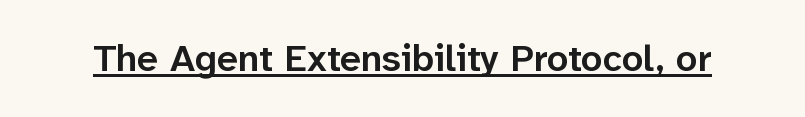
Ordinary non-slanted type is in use. Firm but not heavy-handed strokes: this text is semibold. The text was rendered using a sans face with plain stroke endings. The rendering uses natural spacing where letterforms have individual widths. Each word holds together tightly as a unit, with standard inter-letter gaps. Does a line run under the words? Yes, clearly.
